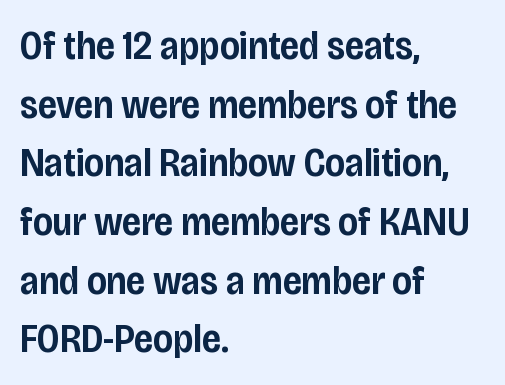
{"serif": "no", "italic": "no", "bold": "semi", "weight": "semibold", "width": "condensed", "stroke_contrast": "low", "x_height": "large", "monospaced": "no", "underline": "no", "align": "left", "line_spacing": "normal", "line_spacing_ratio": 1.43, "letter_spacing": "normal", "letter_spacing_em": 0.0, "glyph_px": 41}
